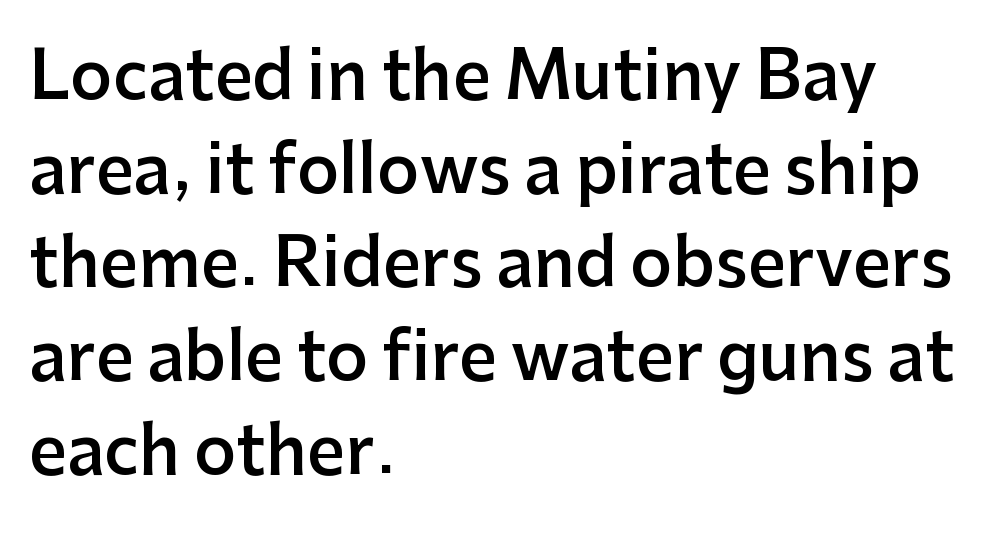
{"serif": "no", "italic": "no", "bold": "semi", "weight": "semibold", "width": "normal", "stroke_contrast": "low", "x_height": "medium", "monospaced": "no", "underline": "no", "align": "left", "line_spacing": "normal", "line_spacing_ratio": 1.42, "letter_spacing": "normal", "letter_spacing_em": 0.0, "glyph_px": 66}
